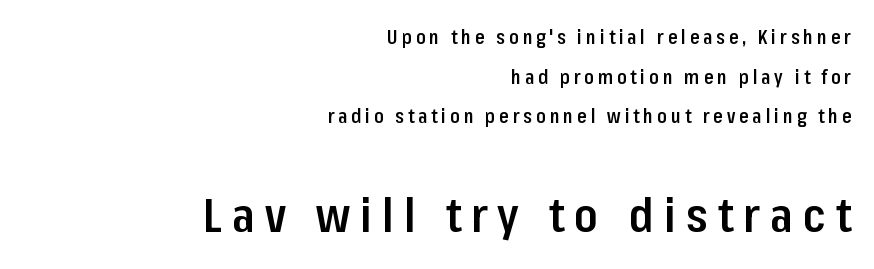
{"serif": "no", "italic": "no", "bold": "semi", "weight": "semibold", "width": "condensed", "stroke_contrast": "low", "x_height": "medium", "monospaced": "no", "underline": "no", "align": "right", "line_spacing": "loose", "line_spacing_ratio": 2.08, "letter_spacing": "wide", "letter_spacing_em": 0.21, "larger_block": "second", "size_ratio": 2.53, "glyph_px": 48}
